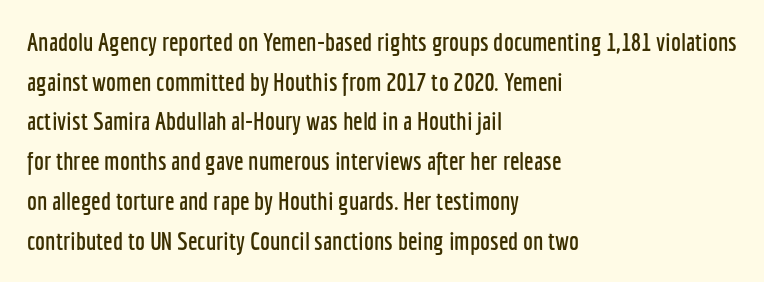
Q: Is the text italic (slanted)? A: No, it is upright.
Q: Is the text underlined? A: No.
Q: How is the paragraph aligned? A: Left-aligned.
Q: Is the spacing between letters normal or unusually wide? A: Normal.
Q: Is the spacing between lines tight, normal or loose? A: Normal.
